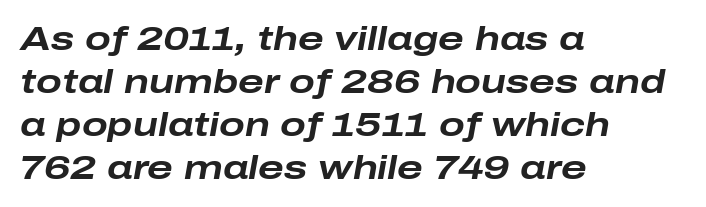
The image shows 34 px bold, wide type, italic (leaning right); set left-aligned, normal line spacing (1.26x), normal letter spacing, not underlined; low stroke contrast and a medium x-height.
